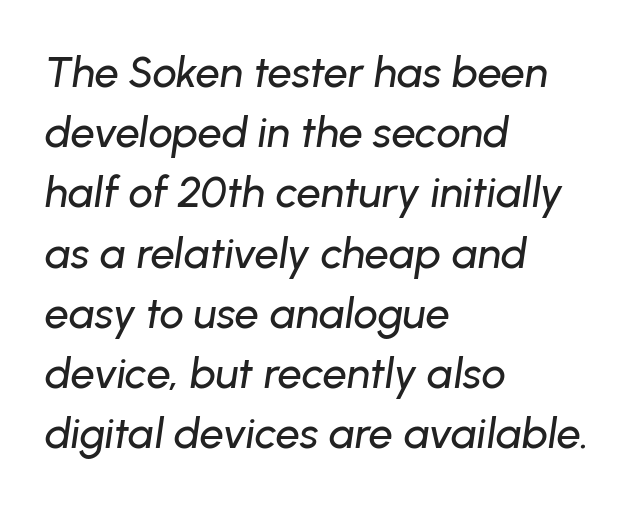
{"italic": "yes", "lean": "right", "slant_degrees": 8, "width": "normal", "stroke_contrast": "low", "x_height": "medium", "monospaced": "no", "underline": "no", "align": "left", "line_spacing": "normal", "line_spacing_ratio": 1.4, "letter_spacing": "normal", "letter_spacing_em": 0.0, "glyph_px": 43}
